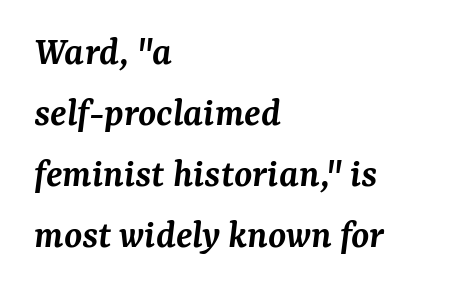
The image shows 41 px semibold serif type, italic (leaning right); set left-aligned, normal line spacing (1.49x), normal letter spacing, not underlined; medium stroke contrast and a medium x-height.
